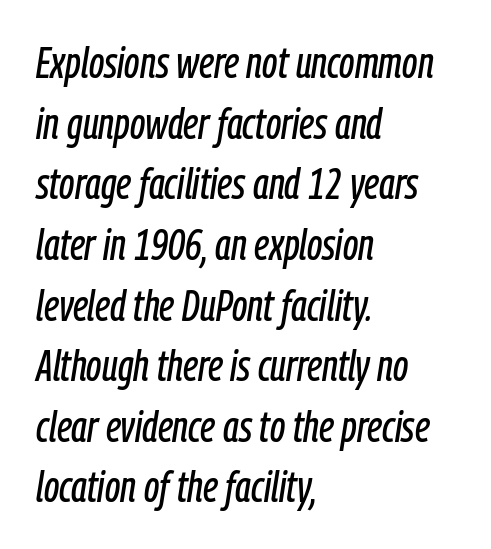
These lines are rendered in a variable-pitch font. Baseline-to-baseline distance is the conventional proportion of letter height. The letters sit at their default tracking, neither squeezed nor spread. A classic flush-left, rag-right setting is used for this passage.
